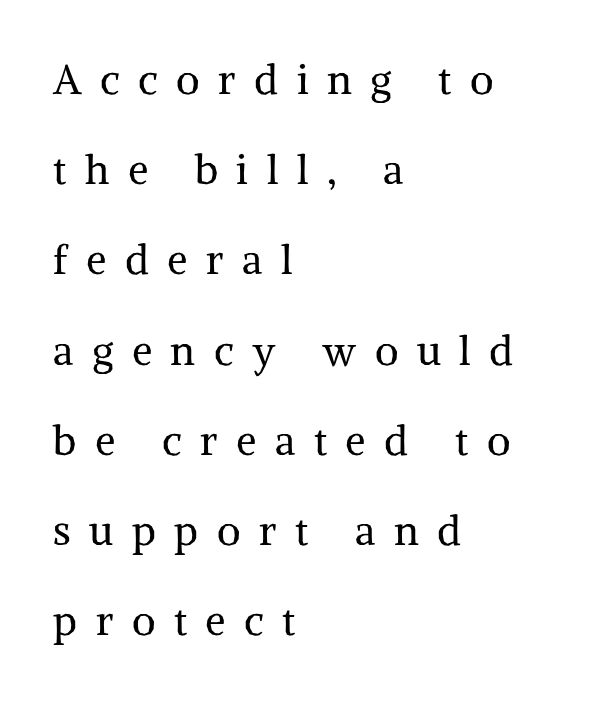
Q: Is the text bold? A: No.
Q: Is the text italic (slanted)? A: No, it is upright.
Q: Is the typeface a serif or a sans-serif typeface? A: Serif.
Q: Is the text underlined? A: No.
Q: How is the paragraph aligned? A: Left-aligned.
Q: Is the spacing between letters normal or unusually wide? A: Unusually wide.
Q: Is the spacing between lines tight, normal or loose? A: Loose.
Q: Width (condensed, normal, or wide)? A: Normal.
Q: Stroke contrast? A: Medium.
Q: x-height? A: Medium.
Q: Monospaced? A: No.
